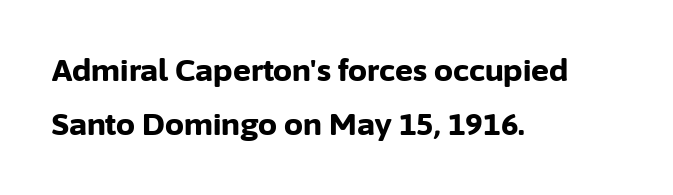
{"serif": "no", "italic": "no", "bold": "yes", "weight": "bold", "width": "normal", "stroke_contrast": "low", "x_height": "medium", "monospaced": "no", "underline": "no", "align": "left", "line_spacing_ratio": 1.81, "letter_spacing": "normal", "letter_spacing_em": 0.0, "glyph_px": 30}
